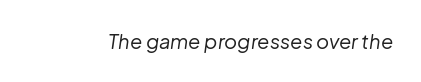
The image shows 20 px text type, italic (leaning right); set normal letter spacing, not underlined.
